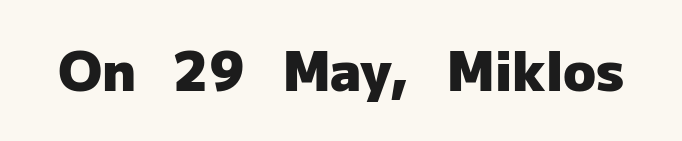
{"serif": "no", "italic": "no", "bold": "yes", "weight": "heavy", "width": "normal", "stroke_contrast": "low", "x_height": "medium", "monospaced": "no", "underline": "no", "letter_spacing": "normal", "letter_spacing_em": 0.0, "glyph_px": 54}
